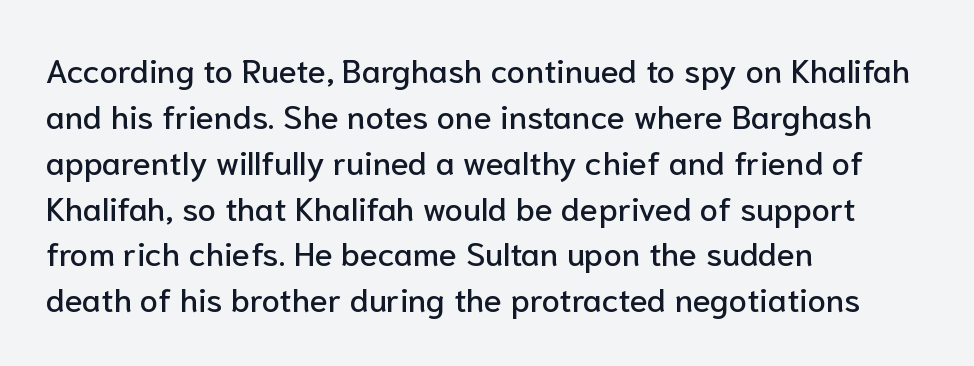
Leftover space on each line is placed entirely after the last word. No word sits above an underline. Regular leading. Inter-character spacing is left at the font's built-in metrics. Think of a printed novel: that variable character pitch is what you see here.
